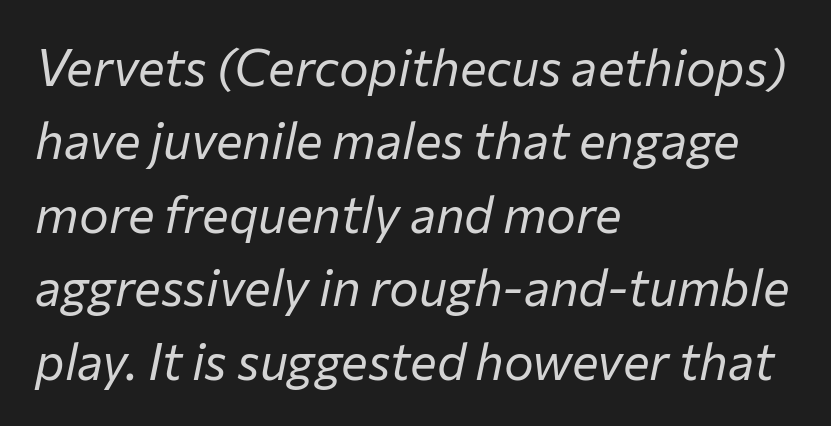
Q: Is the text bold? A: No.
Q: Is the text italic (slanted)? A: Yes, it leans right by about 12 degrees.
Q: Is the text underlined? A: No.
Q: How is the paragraph aligned? A: Left-aligned.
Q: Is the spacing between letters normal or unusually wide? A: Normal.
Q: Is the spacing between lines tight, normal or loose? A: Normal.
Q: Width (condensed, normal, or wide)? A: Normal.
Q: Stroke contrast? A: Low.
Q: x-height? A: Medium.
Q: Monospaced? A: No.
